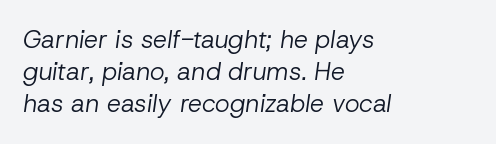
Q: Is the text bold? A: No.
Q: Is the text italic (slanted)? A: Yes, it leans right by about 8 degrees.
Q: Is the text underlined? A: No.
Q: How is the paragraph aligned? A: Left-aligned.
Q: Is the spacing between letters normal or unusually wide? A: Normal.
Q: Is the spacing between lines tight, normal or loose? A: Normal.
